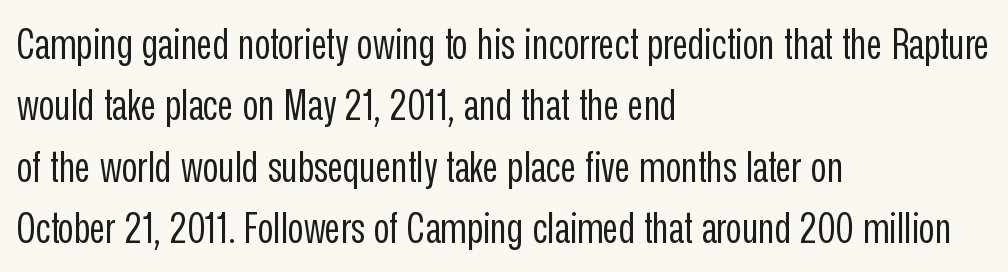
{"serif": "no", "italic": "no", "bold": "no", "weight": "regular", "width": "condensed", "stroke_contrast": "low", "x_height": "medium", "monospaced": "no", "underline": "no", "align": "left", "line_spacing": "normal", "line_spacing_ratio": 1.43, "letter_spacing": "normal", "letter_spacing_em": 0.0, "glyph_px": 43}
